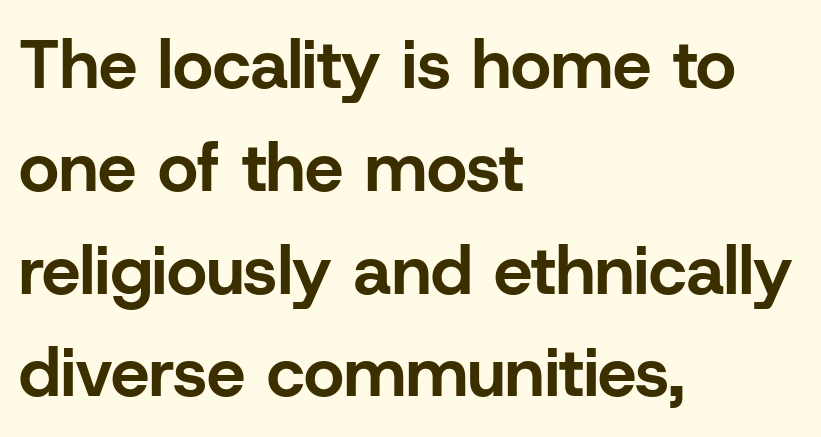
Is the block centered? No — it sits flush against the left margin. Words float on clear page, feet unadorned. The passage shown is emphatically bold. Notice how the stems are strictly vertical — no italics here. A typesetter would call this proportional, since set widths differ per character. Vertical spacing — default.
